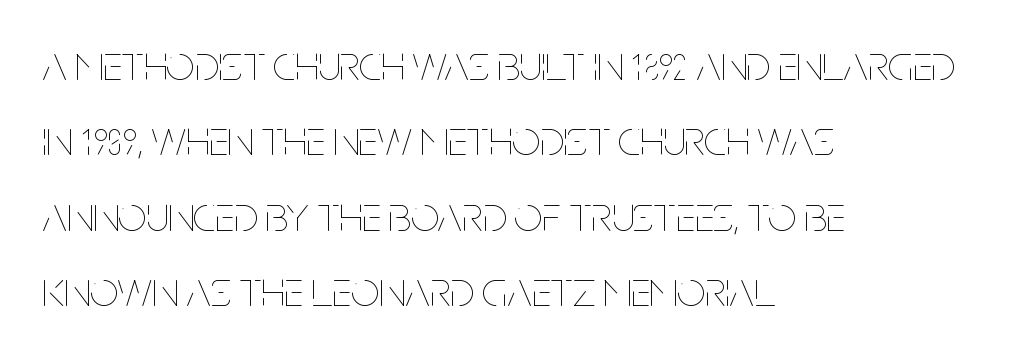
The letters sit at their default tracking, neither squeezed nor spread. Notice how descenders clear the ascenders below comfortably — that's standard leading. The setting favours the left margin, as ordinary paragraphs usually do. Looks like regular typesetting: each glyph gets only the width it needs.
